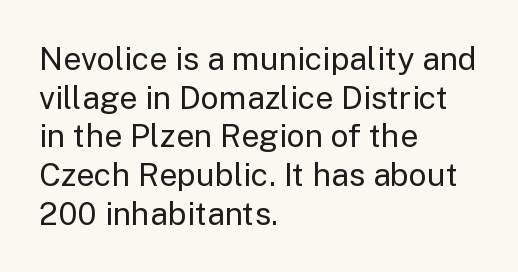
Q: Is the text bold? A: No.
Q: Is the text italic (slanted)? A: No, it is upright.
Q: Is the typeface a serif or a sans-serif typeface? A: Sans-serif.
Q: Is the text underlined? A: No.
Q: How is the paragraph aligned? A: Left-aligned.
Q: Is the spacing between letters normal or unusually wide? A: Normal.
Q: Width (condensed, normal, or wide)? A: Normal.
Q: Stroke contrast? A: Low.
Q: x-height? A: Medium.
Q: Monospaced? A: No.
